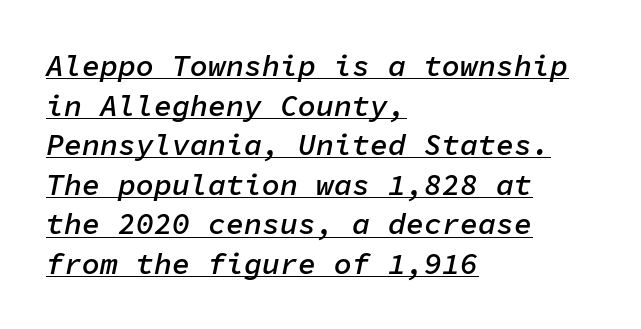
{"italic": "yes", "lean": "right", "slant_degrees": 11, "bold": "semi", "weight": "semibold", "width": "normal", "stroke_contrast": "low", "x_height": "medium", "monospaced": "yes", "underline": "yes", "align": "left", "line_spacing": "normal", "line_spacing_ratio": 1.32, "letter_spacing": "normal", "letter_spacing_em": 0.0, "glyph_px": 30}
